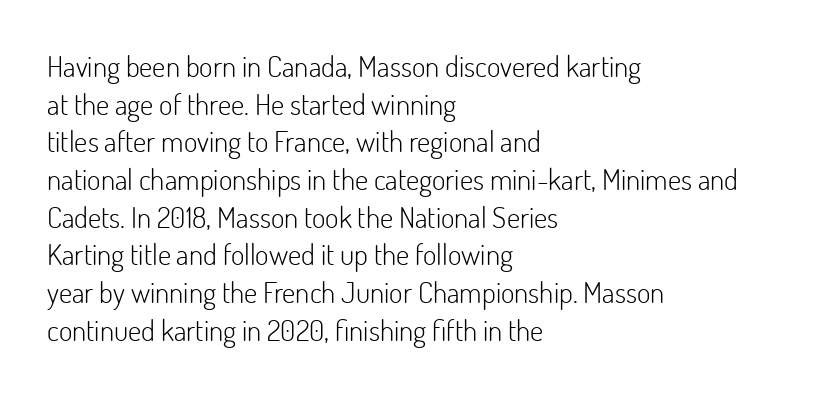
If you drew a ruler down the left edge, every line would touch it. The area under the type is left untouched. It's the straight-up-and-down kind of type. Evenly set lines give the paragraph a standard silhouette. Standard letterfit; no display-style spreading of the glyphs. The face used here is proportionally spaced, like ordinary book or web type.
